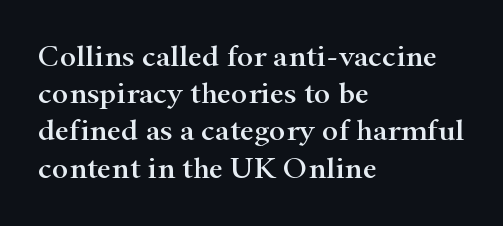
The tracking reads as untouched default to a designer's eye. Do the characters align in a grid? No, the font is proportional. Compared with a centered layout, this one pins lines to the left instead. Glance below the letters and you will spot only blank space. The rendering shows small feet on the letterforms — a serif design.
